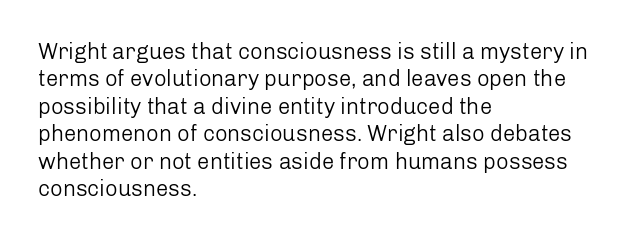
Counters stay open thanks to moderate or lighter strokes. All the whitespace from short lines collects on the right. Normally led — the rows are evenly, conventionally spaced. The glyphs are unaccompanied by any horizontal stroke below them.
